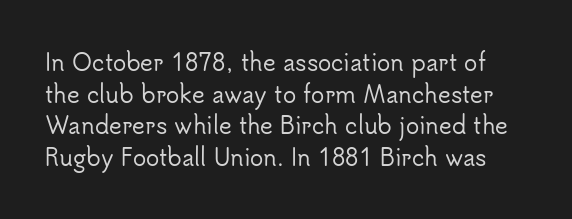
{"italic": "no", "underline": "no", "line_spacing": "normal", "line_spacing_ratio": 1.44, "letter_spacing": "normal", "letter_spacing_em": 0.0, "glyph_px": 22}
